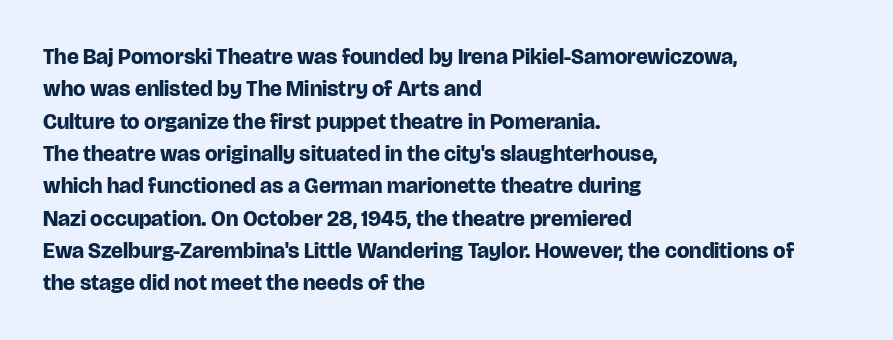
Q: Is the text bold? A: Yes.
Q: Is the text italic (slanted)? A: No, it is upright.
Q: Is the text underlined? A: No.
Q: How is the paragraph aligned? A: Left-aligned.
Q: Is the spacing between letters normal or unusually wide? A: Normal.
Q: Is the spacing between lines tight, normal or loose? A: Normal.
